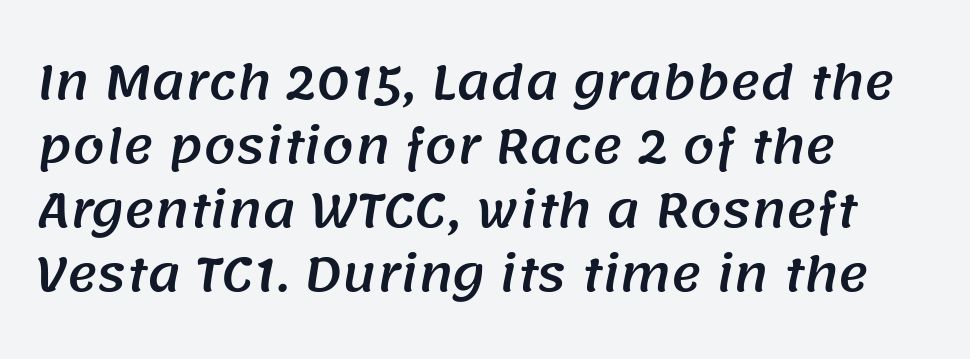
The image shows 46 px sans-serif type; set left-aligned, normal line spacing (1.39x), normal letter spacing, not underlined; medium stroke contrast and a large x-height.
